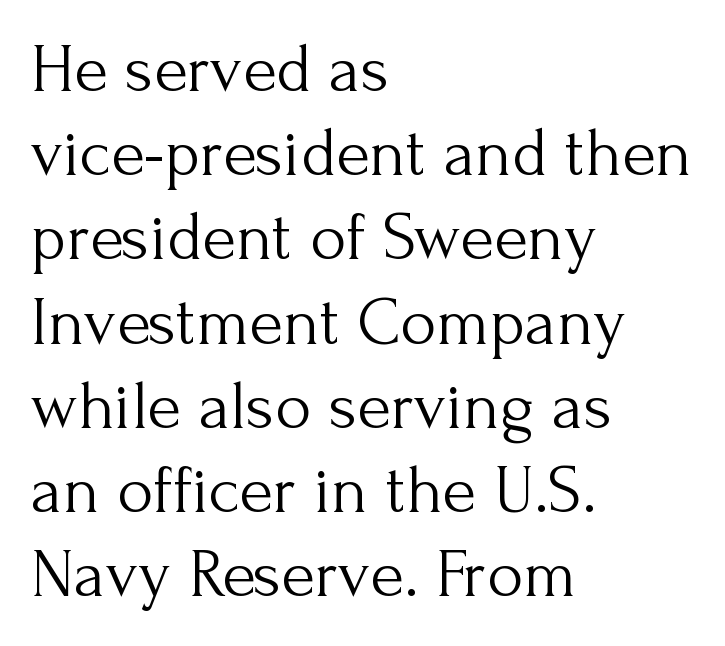
{"serif": "yes", "italic": "no", "bold": "no", "weight": "light", "width": "normal", "stroke_contrast": "medium", "x_height": "small", "monospaced": "no", "underline": "no", "align": "left", "line_spacing_ratio": 1.22, "letter_spacing": "normal", "letter_spacing_em": 0.0, "glyph_px": 69}
